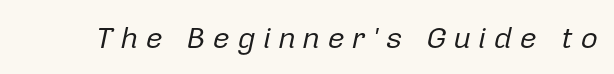
The image shows 30 px regular-weight type, italic (leaning right); set unusually wide letter spacing (+0.24 em), not underlined; low stroke contrast and a medium x-height.
